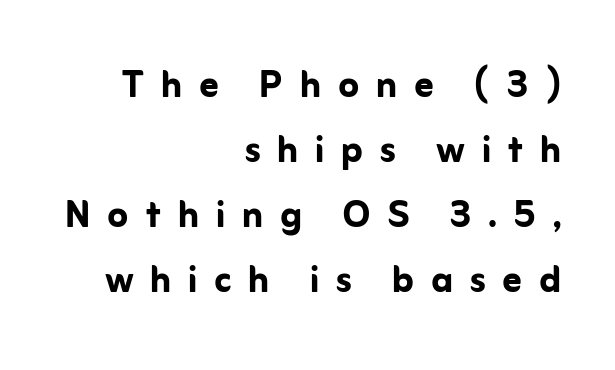
The line-height multiplier appears to be the usual default. Quick note: not italic, upright. Compared with typical body copy, the letter spacing here is much looser. The font family rendered here belongs to the sans-serif group.
